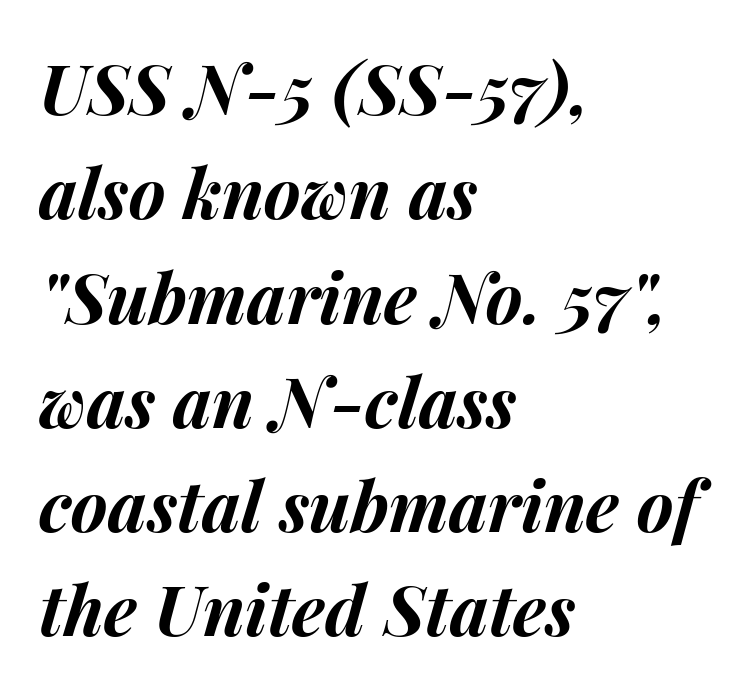
The image shows 70 px bold type, italic (leaning right); set left-aligned, normal line spacing (1.49x), normal letter spacing, not underlined; medium stroke contrast and a medium x-height.
